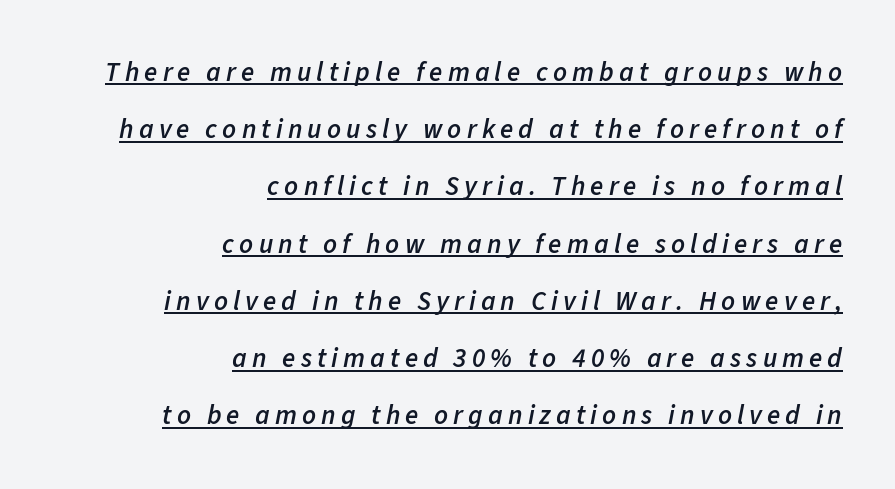
Q: Is the text bold? A: Semi-bold.
Q: Is the text italic (slanted)? A: Yes, it leans right by about 11 degrees.
Q: Is the text underlined? A: Yes.
Q: How is the paragraph aligned? A: Right-aligned.
Q: Is the spacing between lines tight, normal or loose? A: Loose.
